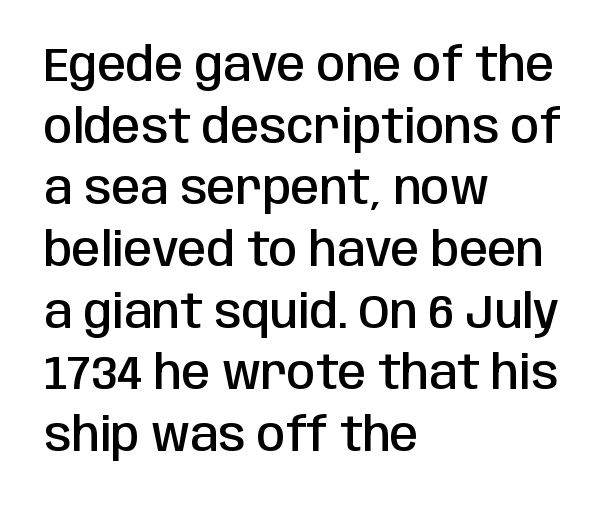
{"serif": "no", "italic": "no", "bold": "semi", "weight": "semibold", "width": "condensed", "stroke_contrast": "low", "x_height": "large", "monospaced": "no", "underline": "no", "align": "left", "line_spacing": "normal", "line_spacing_ratio": 1.34, "letter_spacing": "normal", "letter_spacing_em": 0.0, "glyph_px": 46}
